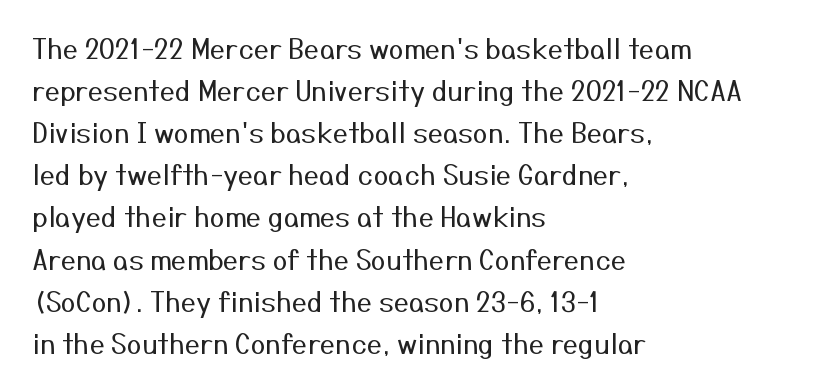
Q: Is the text bold? A: No.
Q: Is the text italic (slanted)? A: No, it is upright.
Q: Is the text underlined? A: No.
Q: How is the paragraph aligned? A: Left-aligned.
Q: Is the spacing between letters normal or unusually wide? A: Normal.
Q: Is the spacing between lines tight, normal or loose? A: Normal.
